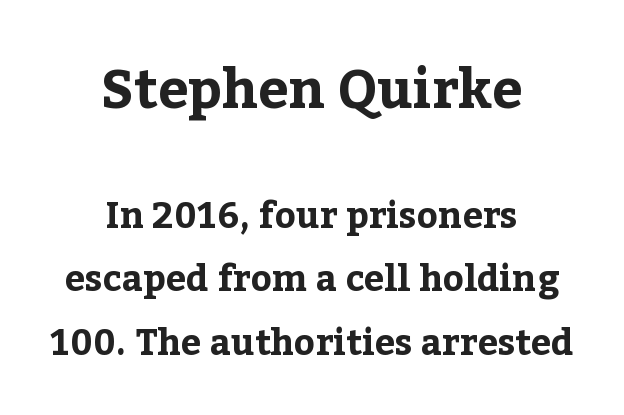
Character widths vary here, with narrow letters taking less room than wide ones. Serif or sans? Serif — the stroke terminals have little feet. The strip under each line holds only bare page. Posture: vertical.
